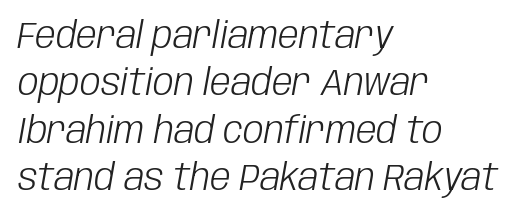
The image shows 37 px light, condensed type, italic (leaning right); set left-aligned, normal line spacing (1.28x), normal letter spacing, not underlined; low stroke contrast and a large x-height.
